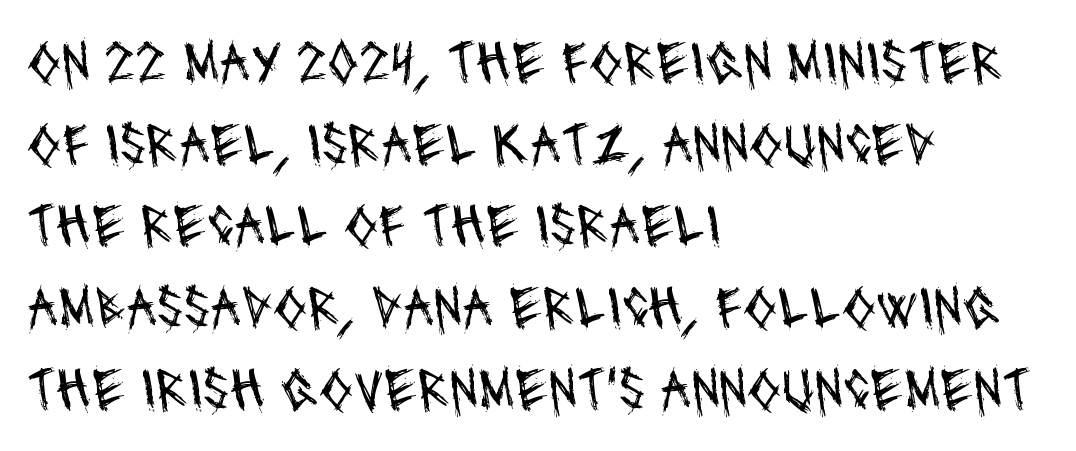
The compositor pushed each line to the left boundary. Each stroke keeps to a modest, everyday thickness or less. Default kerning and tracking; the words read as compact shapes. The gap between lines stays unmarked.
